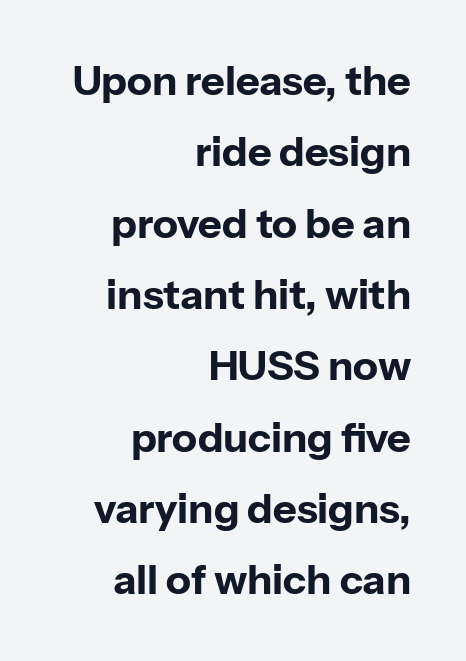
{"serif": "no", "italic": "no", "bold": "yes", "weight": "bold", "width": "normal", "stroke_contrast": "low", "x_height": "medium", "monospaced": "no", "underline": "no", "align": "right", "line_spacing_ratio": 1.74, "letter_spacing": "normal", "letter_spacing_em": 0.0, "glyph_px": 41}
